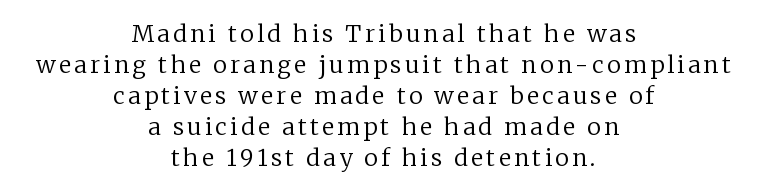
No word sits above an underline. This sample keeps an unexceptional amount of space between lines. It's the straight-up-and-down kind of type. Typeset on center — no edge is straight. The typeface has the unassuming heft of standard copy or less.
